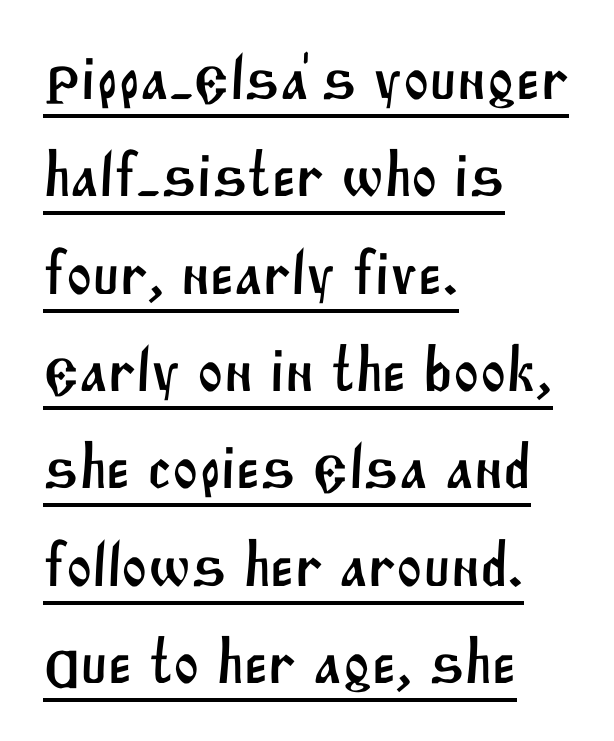
{"serif": "no", "width": "normal", "stroke_contrast": "medium", "x_height": "large", "monospaced": "no", "underline": "yes", "align": "left", "line_spacing": "normal", "line_spacing_ratio": 1.57, "letter_spacing": "normal", "letter_spacing_em": 0.0, "glyph_px": 62}
